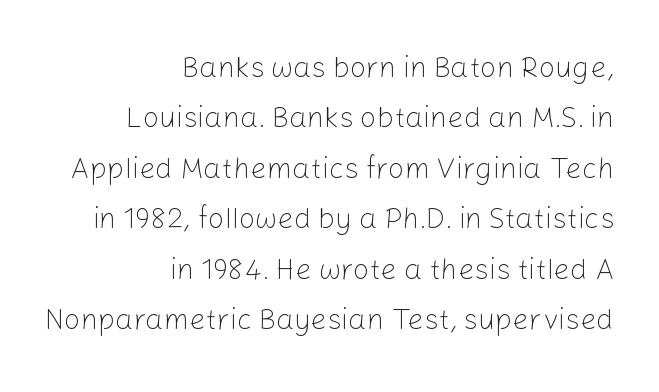
The image shows 29 px light sans-serif type, upright; set right-aligned, line spacing 1.74x, normal letter spacing, not underlined; low stroke contrast and a medium x-height.
